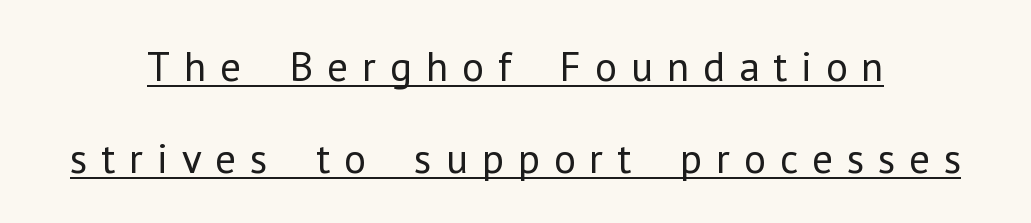
Q: Is the text bold? A: No.
Q: Is the text italic (slanted)? A: No, it is upright.
Q: Is the typeface a serif or a sans-serif typeface? A: Sans-serif.
Q: Is the text underlined? A: Yes.
Q: How is the paragraph aligned? A: Centered.
Q: Is the spacing between letters normal or unusually wide? A: Unusually wide.
Q: Is the spacing between lines tight, normal or loose? A: Loose.
Q: Width (condensed, normal, or wide)? A: Normal.
Q: Stroke contrast? A: Low.
Q: x-height? A: Medium.
Q: Monospaced? A: No.
